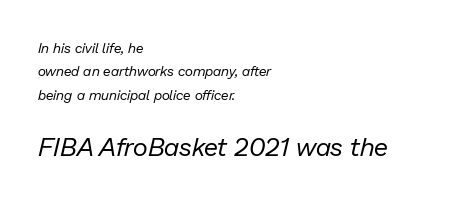
The image shows 26 px text type, italic (leaning right); set left-aligned, normal line spacing (1.67x), normal letter spacing, not underlined; the second (bottom) block is 1.86x larger.
